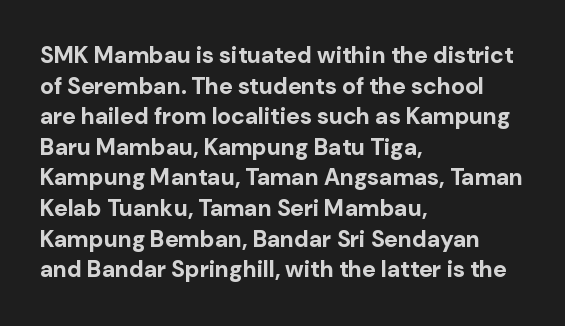
{"italic": "no", "bold": "yes", "underline": "no", "align": "left", "line_spacing": "normal", "line_spacing_ratio": 1.33, "letter_spacing": "normal", "letter_spacing_em": 0.0, "glyph_px": 23}
